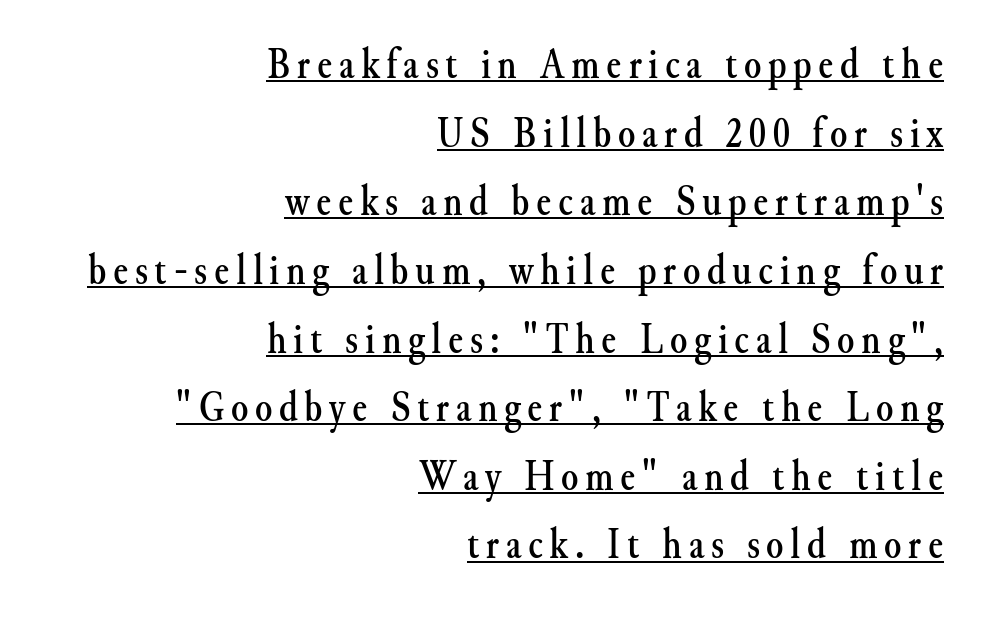
Q: Is the text italic (slanted)? A: No, it is upright.
Q: Is the typeface a serif or a sans-serif typeface? A: Serif.
Q: Is the text underlined? A: Yes.
Q: How is the paragraph aligned? A: Right-aligned.
Q: Is the spacing between lines tight, normal or loose? A: Normal.
Q: Width (condensed, normal, or wide)? A: Normal.
Q: Stroke contrast? A: Medium.
Q: x-height? A: Small.
Q: Monospaced? A: No.
